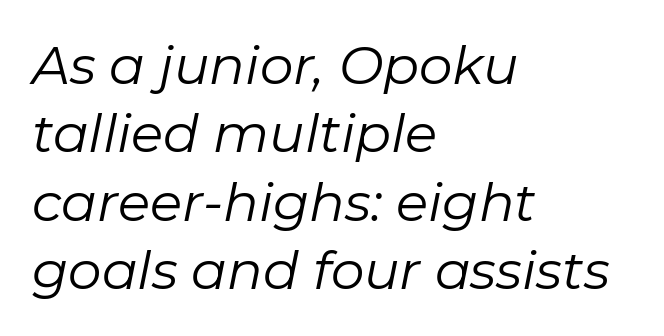
{"italic": "yes", "lean": "right", "slant_degrees": 11, "bold": "no", "weight": "regular", "width": "normal", "stroke_contrast": "low", "x_height": "medium", "monospaced": "no", "underline": "no", "align": "left", "line_spacing": "normal", "line_spacing_ratio": 1.29, "letter_spacing": "normal", "letter_spacing_em": 0.0, "glyph_px": 53}
